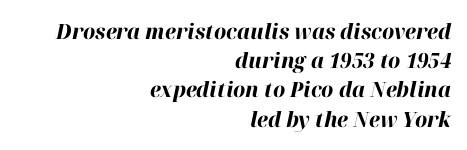
The image shows 21 px bold type, italic (leaning right); set right-aligned, normal line spacing (1.39x), normal letter spacing, not underlined.
